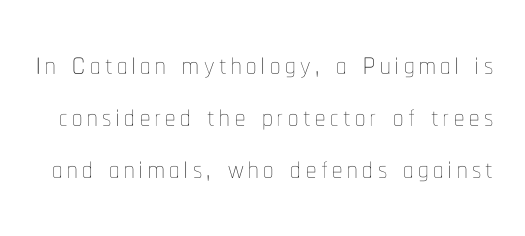
{"italic": "no", "bold": "no", "weight": "thin", "width": "condensed", "stroke_contrast": "low", "x_height": "medium", "monospaced": "no", "underline": "no", "line_spacing": "normal", "line_spacing_ratio": 1.27, "glyph_px": 41}
